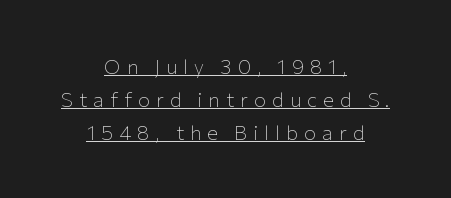
{"italic": "no", "bold": "no", "underline": "yes", "align": "center", "line_spacing": "normal", "line_spacing_ratio": 1.65, "letter_spacing": "wide", "letter_spacing_em": 0.31, "glyph_px": 20}
